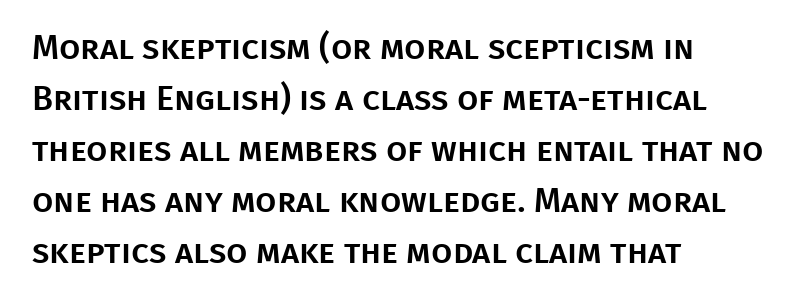
Q: Is the text italic (slanted)? A: No, it is upright.
Q: Is the typeface a serif or a sans-serif typeface? A: Sans-serif.
Q: Is the text underlined? A: No.
Q: How is the paragraph aligned? A: Left-aligned.
Q: Is the spacing between letters normal or unusually wide? A: Normal.
Q: Is the spacing between lines tight, normal or loose? A: Normal.
Q: Width (condensed, normal, or wide)? A: Normal.
Q: Stroke contrast? A: Low.
Q: x-height? A: Large.
Q: Monospaced? A: No.
